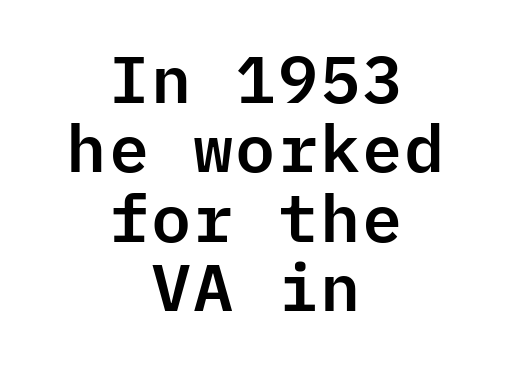
Q: Is the text italic (slanted)? A: No, it is upright.
Q: Is the typeface a serif or a sans-serif typeface? A: Sans-serif.
Q: Is the text underlined? A: No.
Q: How is the paragraph aligned? A: Centered.
Q: Is the spacing between letters normal or unusually wide? A: Normal.
Q: Is the spacing between lines tight, normal or loose? A: Tight.
Q: Width (condensed, normal, or wide)? A: Normal.
Q: Stroke contrast? A: Low.
Q: x-height? A: Medium.
Q: Monospaced? A: Yes.
